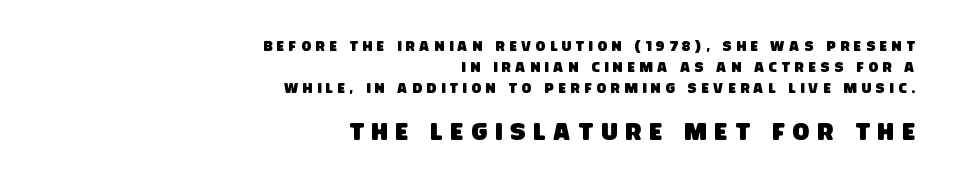
The image shows 24 px text type; set right-aligned, normal line spacing (1.5x), unusually wide letter spacing (+0.34 em), not underlined; the second (bottom) block is 1.71x larger.
